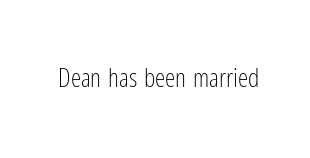
The image shows 26 px text type, upright; set normal letter spacing, not underlined.
